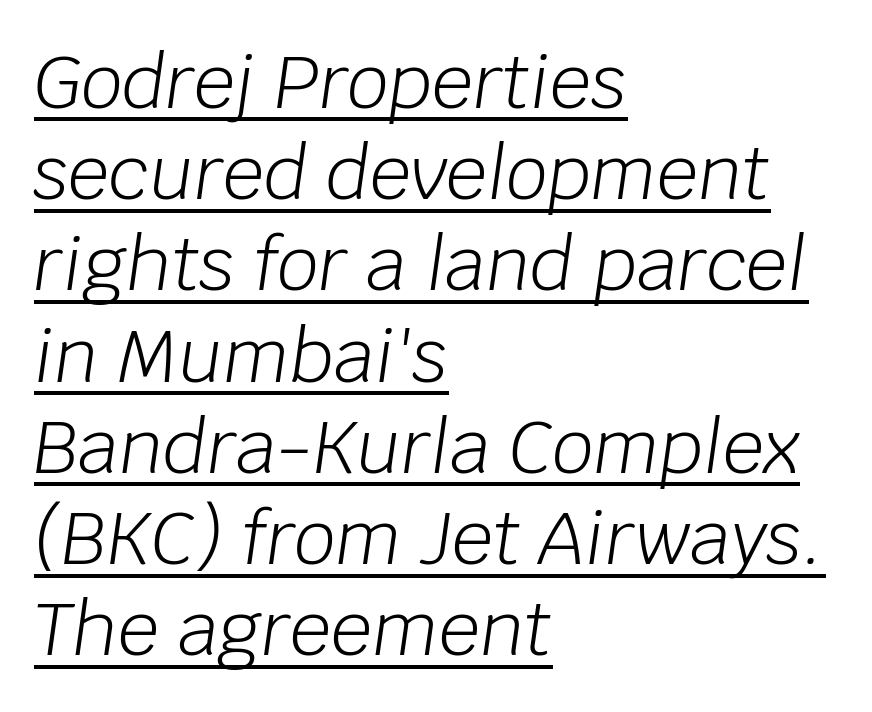
The image shows 73 px light type, italic (leaning right); set left-aligned, normal line spacing (1.25x), normal letter spacing, underlined; low stroke contrast and a large x-height.
